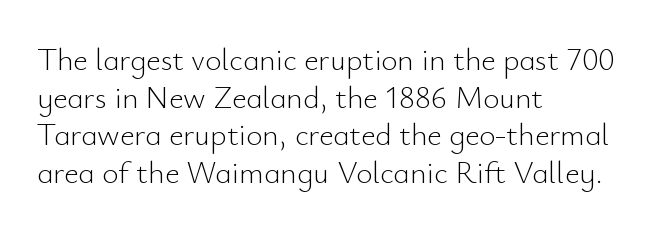
Q: Is the text bold? A: No.
Q: Is the text italic (slanted)? A: No, it is upright.
Q: Is the typeface a serif or a sans-serif typeface? A: Sans-serif.
Q: Is the text underlined? A: No.
Q: How is the paragraph aligned? A: Left-aligned.
Q: Is the spacing between letters normal or unusually wide? A: Normal.
Q: Width (condensed, normal, or wide)? A: Normal.
Q: Stroke contrast? A: Low.
Q: x-height? A: Small.
Q: Monospaced? A: No.
